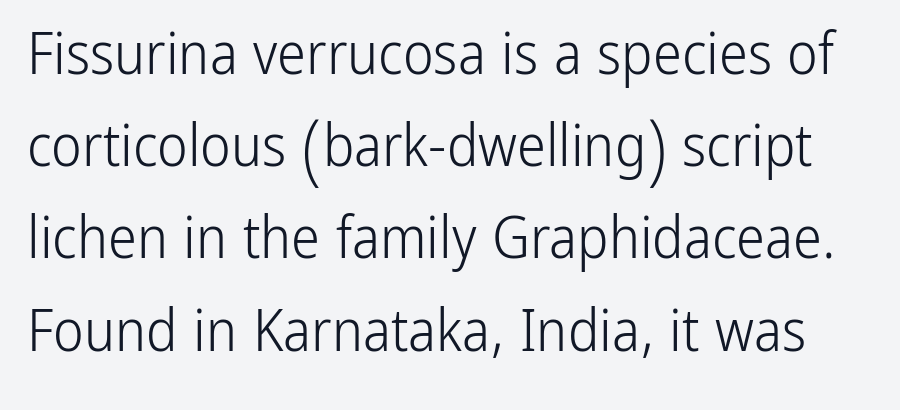
Nobody touched the tracking dial on this one. Does the type have serifs? No, each stem ends abruptly. Varying glyph widths throughout — classic text-font behaviour. Is there much room between lines? A standard amount, neither cramped nor airy. Upright lettering throughout.
